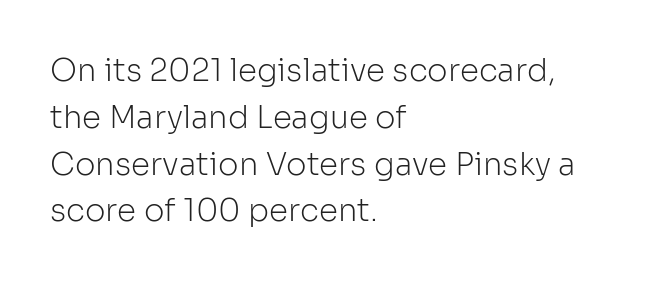
The image shows 31 px light sans-serif type, upright; set left-aligned, normal line spacing (1.51x), normal letter spacing, not underlined; low stroke contrast and a medium x-height.
